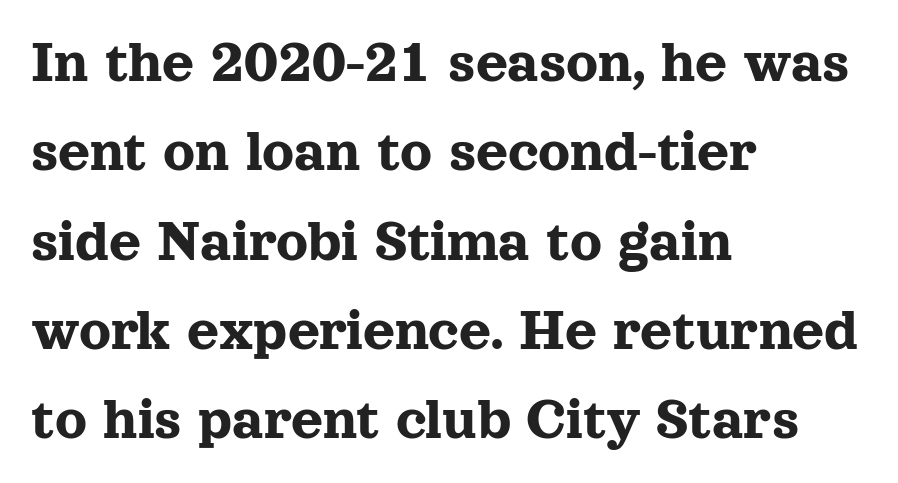
{"serif": "yes", "italic": "no", "width": "normal", "x_height": "medium", "monospaced": "no", "underline": "no", "align": "left", "line_spacing": "normal", "line_spacing_ratio": 1.44, "letter_spacing": "normal", "letter_spacing_em": 0.0, "glyph_px": 62}
